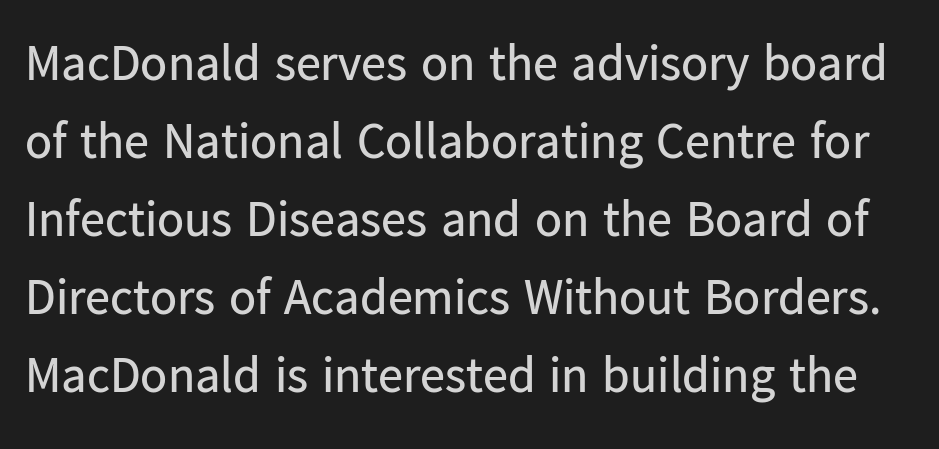
{"serif": "no", "italic": "no", "bold": "no", "weight": "regular", "width": "normal", "stroke_contrast": "low", "x_height": "medium", "monospaced": "no", "underline": "no", "line_spacing": "normal", "line_spacing_ratio": 1.56, "letter_spacing": "normal", "letter_spacing_em": 0.0, "glyph_px": 50}
